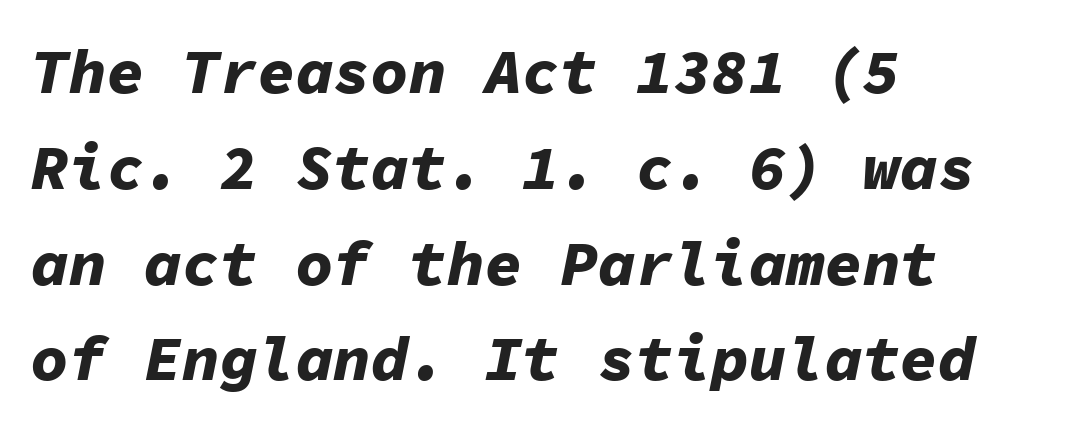
Q: Is the text bold? A: Yes.
Q: Is the text italic (slanted)? A: Yes, it leans right by about 11 degrees.
Q: Is the text underlined? A: No.
Q: How is the paragraph aligned? A: Left-aligned.
Q: Is the spacing between letters normal or unusually wide? A: Normal.
Q: Is the spacing between lines tight, normal or loose? A: Normal.
Q: Width (condensed, normal, or wide)? A: Normal.
Q: Stroke contrast? A: Low.
Q: x-height? A: Medium.
Q: Monospaced? A: Yes.
